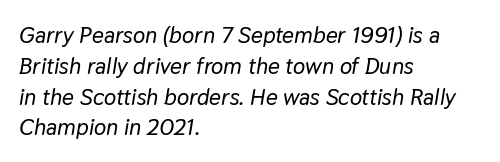
{"italic": "yes", "lean": "right", "slant_degrees": 9, "underline": "no", "align": "left", "line_spacing": "normal", "line_spacing_ratio": 1.34, "letter_spacing": "normal", "letter_spacing_em": 0.0, "glyph_px": 23}
